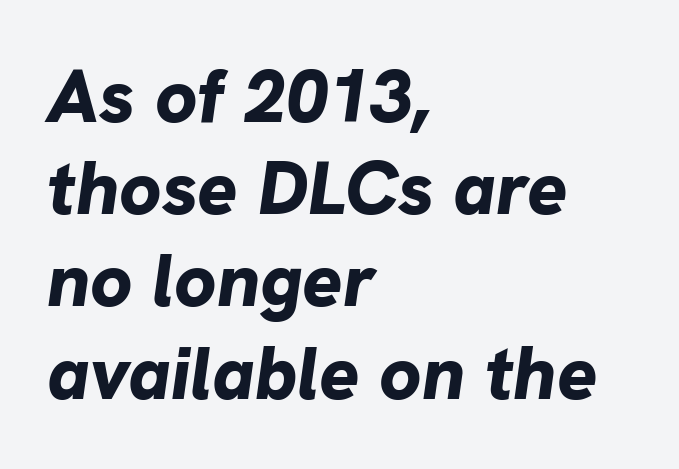
Q: Is the text bold? A: Yes.
Q: Is the text italic (slanted)? A: Yes, it leans right by about 8 degrees.
Q: Is the text underlined? A: No.
Q: How is the paragraph aligned? A: Left-aligned.
Q: Is the spacing between letters normal or unusually wide? A: Normal.
Q: Width (condensed, normal, or wide)? A: Normal.
Q: Stroke contrast? A: Low.
Q: x-height? A: Medium.
Q: Monospaced? A: No.
